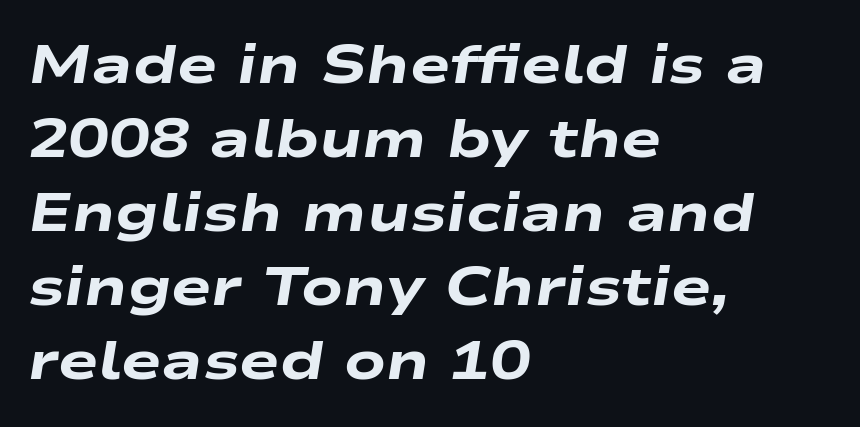
{"italic": "yes", "lean": "right", "slant_degrees": 9, "bold": "yes", "weight": "heavy", "width": "wide", "stroke_contrast": "low", "x_height": "medium", "monospaced": "no", "underline": "no", "align": "left", "line_spacing": "normal", "line_spacing_ratio": 1.37, "letter_spacing": "normal", "letter_spacing_em": 0.0, "glyph_px": 54}
